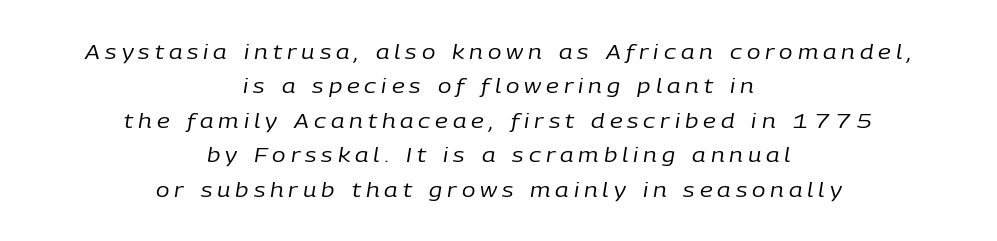
The letters look calm and open, with moderate or lighter stems. A clean baseline with only descenders dipping below it. Compared with ordinary roman type, these characters are visibly tilted. The tracking jumps out immediately: characters are airy and widely separated. Line starts and ends both wander, symmetrically.
